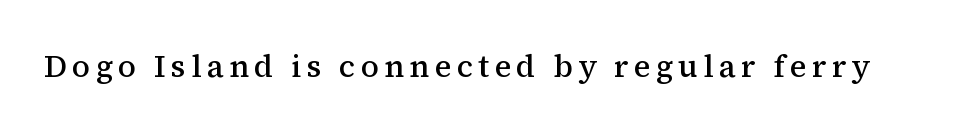
Q: Is the text bold? A: Semi-bold.
Q: Is the text italic (slanted)? A: No, it is upright.
Q: Is the typeface a serif or a sans-serif typeface? A: Serif.
Q: Is the text underlined? A: No.
Q: Width (condensed, normal, or wide)? A: Normal.
Q: Stroke contrast? A: Medium.
Q: x-height? A: Medium.
Q: Monospaced? A: No.
